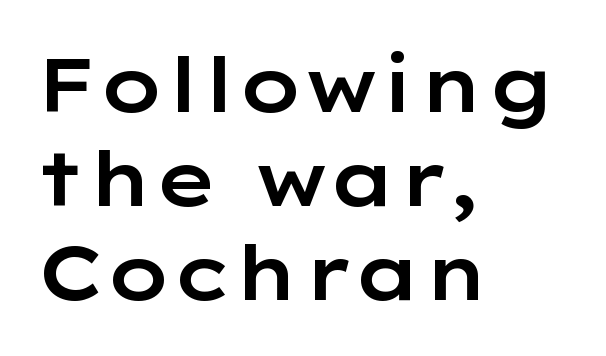
This is roman type, the default non-slanted kind. Looks like regular typesetting: each glyph gets only the width it needs. A sans-serif font was chosen for this passage. Between one letter and the next there's only the usual sliver of space.
